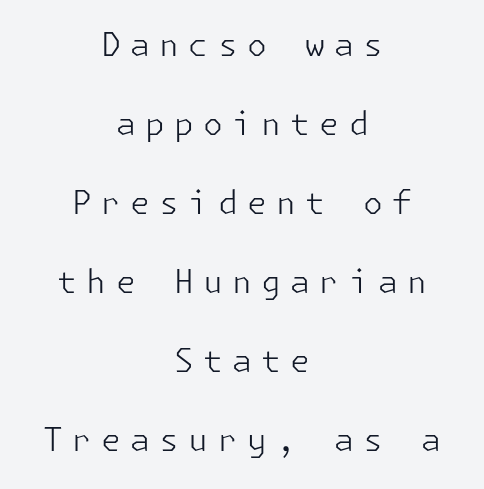
Q: Is the text bold? A: No.
Q: Is the text italic (slanted)? A: No, it is upright.
Q: Is the typeface a serif or a sans-serif typeface? A: Sans-serif.
Q: Is the text underlined? A: No.
Q: How is the paragraph aligned? A: Centered.
Q: Is the spacing between letters normal or unusually wide? A: Unusually wide.
Q: Is the spacing between lines tight, normal or loose? A: Loose.
Q: Width (condensed, normal, or wide)? A: Normal.
Q: Stroke contrast? A: Low.
Q: x-height? A: Medium.
